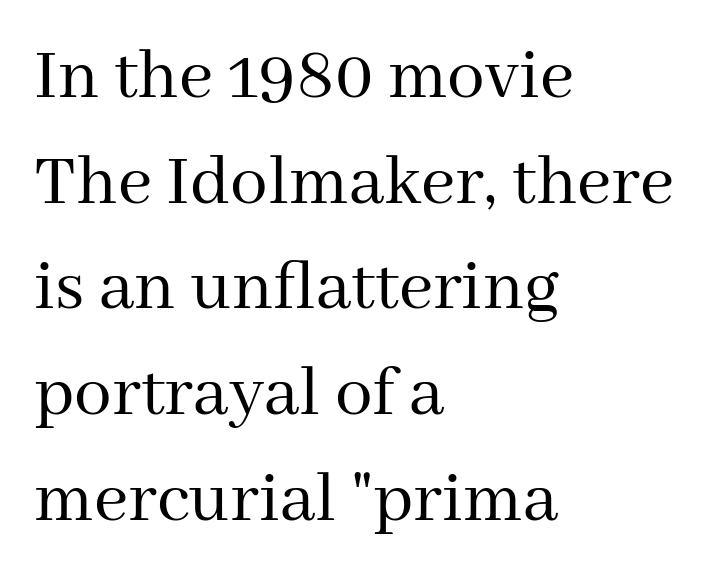
The image shows 75 px regular-weight serif type, upright; set left-aligned, normal line spacing (1.41x), normal letter spacing, not underlined; medium stroke contrast and a medium x-height.
